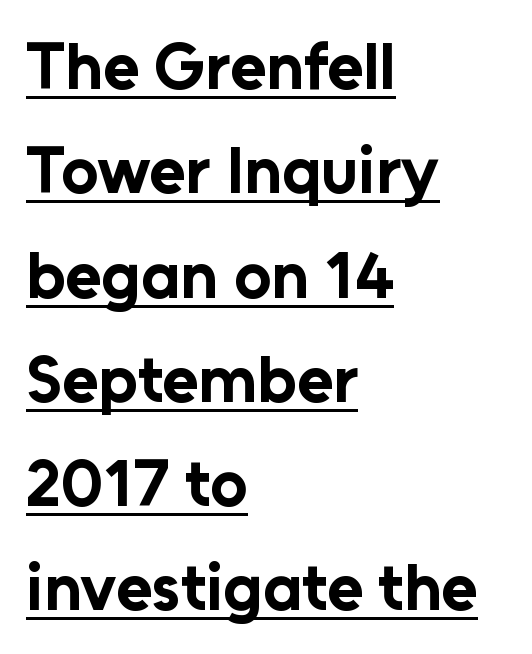
The image shows 66 px bold sans-serif type, upright; set left-aligned, normal line spacing (1.58x), normal letter spacing, underlined; low stroke contrast and a medium x-height.
